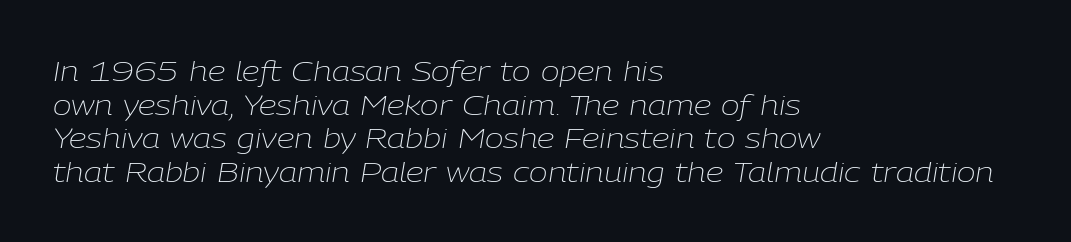
The letters are slanted; this is an italic face. The gaps between neighbouring characters are ordinary and unremarkable. The paragraph has a hard left edge and a soft right edge. This reads as an unemphasized weight, regular at the heaviest. Just letters on the line, the space beneath them empty.
